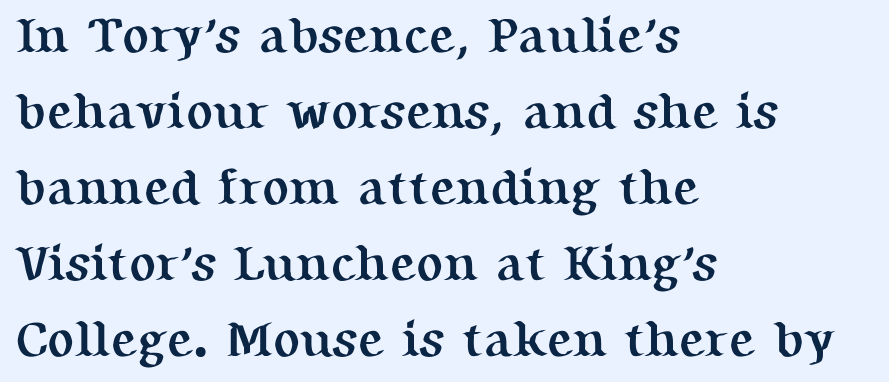
Normally led — the rows are evenly, conventionally spaced. This rendering employs a face with finishing strokes, i.e., a serif. Is this a fixed-width face? No — the glyphs have proportional, varying widths. Tracking here is standard; glyphs follow each other at the usual distance. Heavy, bold letterforms. Which margin do the lines hug? The left one — the right edge is uneven.
